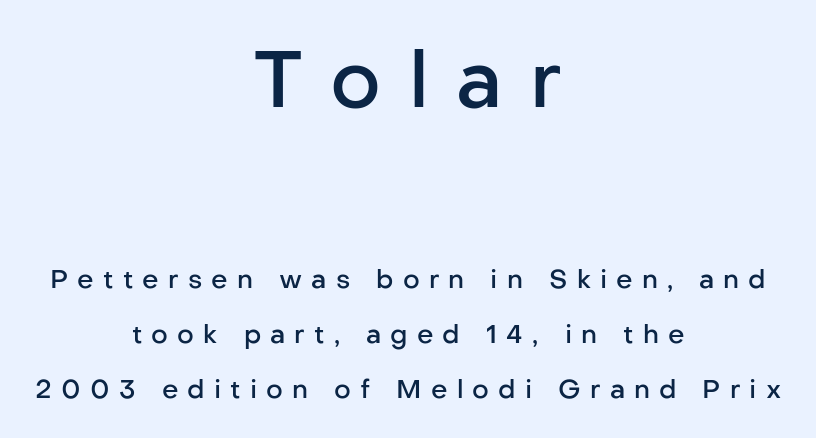
{"serif": "no", "italic": "no", "bold": "semi", "weight": "semibold", "width": "normal", "stroke_contrast": "low", "x_height": "medium", "monospaced": "no", "underline": "no", "align": "center", "line_spacing": "loose", "line_spacing_ratio": 2.12, "letter_spacing": "wide", "letter_spacing_em": 0.35, "larger_block": "first", "size_ratio": 3.04, "glyph_px": 79}
